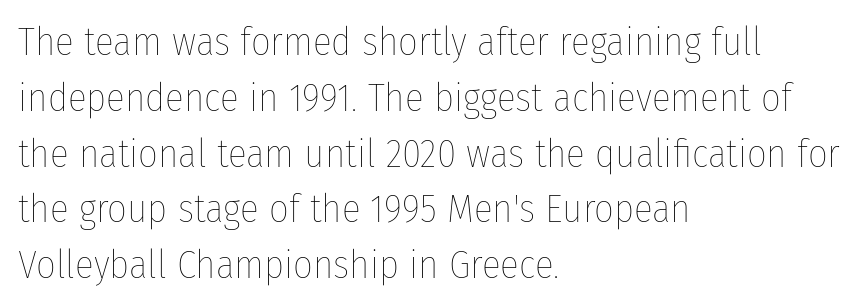
Q: Is the text bold? A: No.
Q: Is the text italic (slanted)? A: No, it is upright.
Q: Is the text underlined? A: No.
Q: How is the paragraph aligned? A: Left-aligned.
Q: Is the spacing between letters normal or unusually wide? A: Normal.
Q: Is the spacing between lines tight, normal or loose? A: Normal.
Q: Width (condensed, normal, or wide)? A: Condensed.
Q: Stroke contrast? A: Low.
Q: x-height? A: Medium.
Q: Monospaced? A: No.
